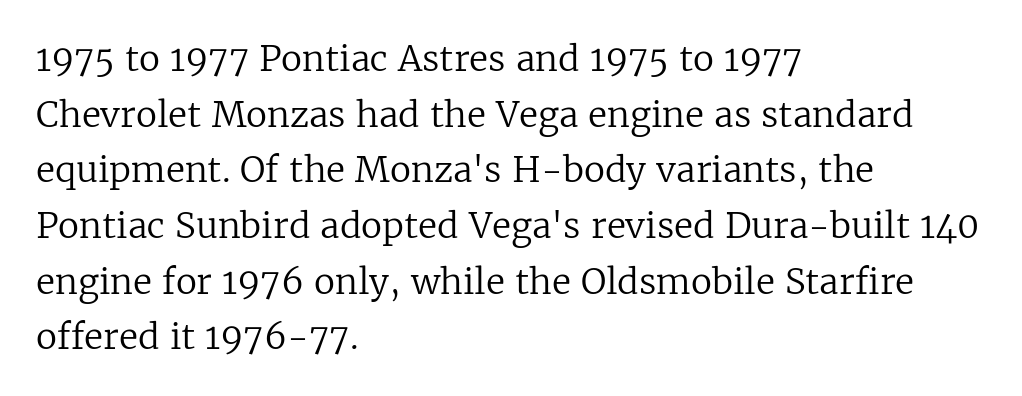
Each letter keeps its own natural width here, so spacing adapts to shape. The lines sit at an ordinary, default distance from one another. What stands out about the letter spacing? Nothing — it is the standard amount. The area under the type is left untouched. Weight class: somewhere from thin through regular.
